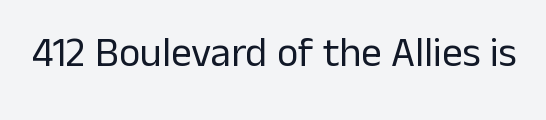
The image shows 41 px regular-weight sans-serif type, upright; set normal letter spacing, not underlined; low stroke contrast and a medium x-height.
